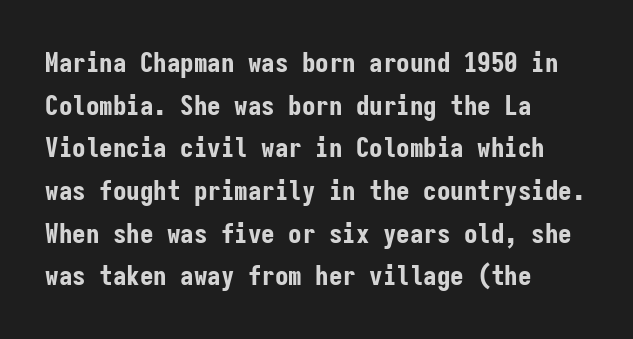
{"italic": "no", "bold": "yes", "underline": "no", "align": "left", "line_spacing": "normal", "line_spacing_ratio": 1.58, "letter_spacing": "normal", "letter_spacing_em": 0.0, "glyph_px": 27}
